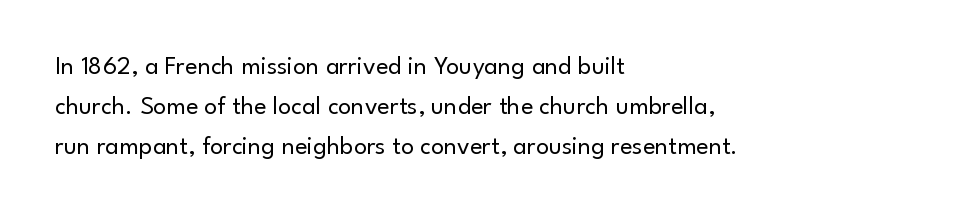
The image shows 26 px text type, upright; set left-aligned, normal line spacing (1.54x), normal letter spacing, not underlined.
